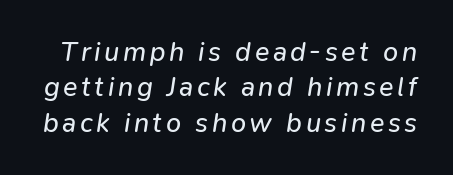
Q: Is the text bold? A: No.
Q: Is the text italic (slanted)? A: Yes, it leans right by about 9 degrees.
Q: Is the text underlined? A: No.
Q: Is the spacing between lines tight, normal or loose? A: Normal.
